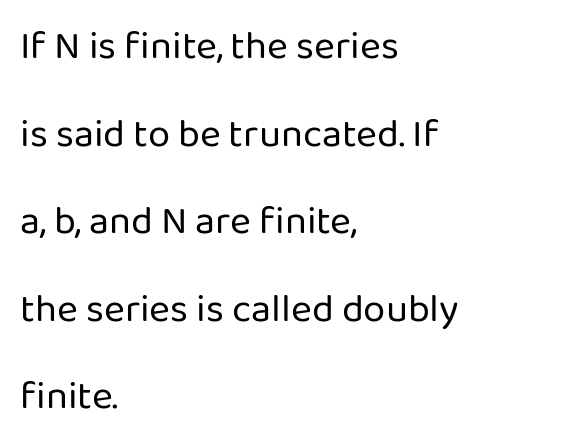
The image shows 40 px regular-weight sans-serif type, upright; set left-aligned, loose line spacing (2.19x), normal letter spacing, not underlined; low stroke contrast and a medium x-height.
